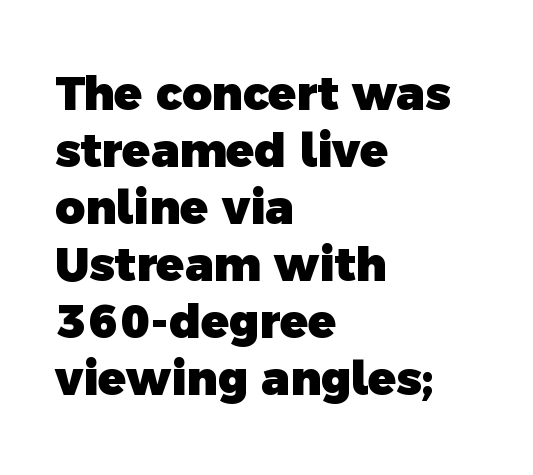
{"serif": "no", "bold": "yes", "weight": "heavy", "width": "normal", "x_height": "medium", "monospaced": "no", "underline": "no", "align": "left", "line_spacing_ratio": 1.24, "letter_spacing": "normal", "letter_spacing_em": 0.0, "glyph_px": 46}
